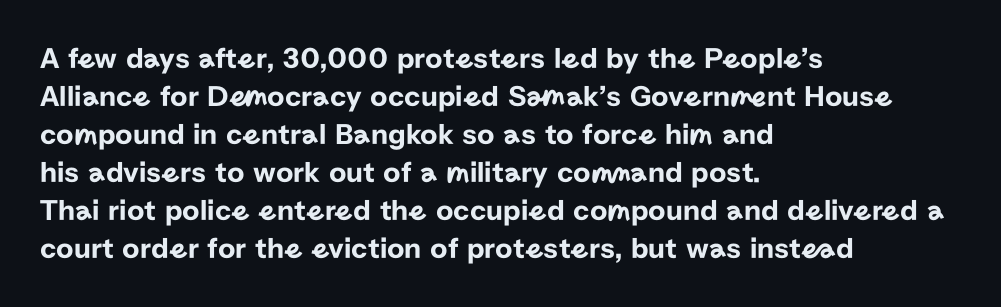
Q: Is the text italic (slanted)? A: No, it is upright.
Q: Is the typeface a serif or a sans-serif typeface? A: Sans-serif.
Q: Is the text underlined? A: No.
Q: How is the paragraph aligned? A: Left-aligned.
Q: Is the spacing between letters normal or unusually wide? A: Normal.
Q: Is the spacing between lines tight, normal or loose? A: Normal.
Q: Width (condensed, normal, or wide)? A: Normal.
Q: Stroke contrast? A: Low.
Q: x-height? A: Medium.
Q: Monospaced? A: No.
